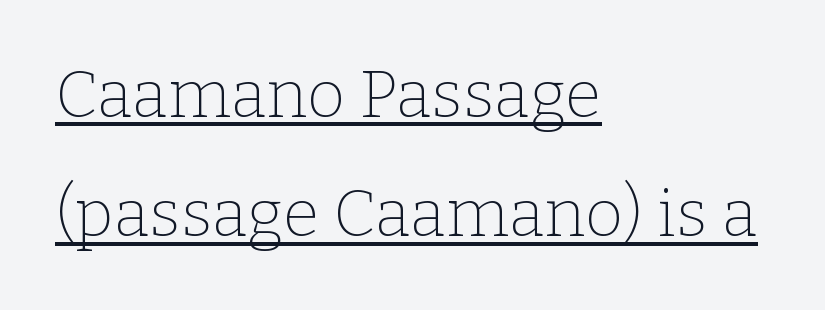
{"serif": "yes", "italic": "no", "bold": "no", "weight": "thin", "width": "normal", "stroke_contrast": "low", "x_height": "medium", "monospaced": "no", "underline": "yes", "align": "left", "line_spacing_ratio": 1.81, "letter_spacing": "normal", "letter_spacing_em": 0.0, "glyph_px": 66}
